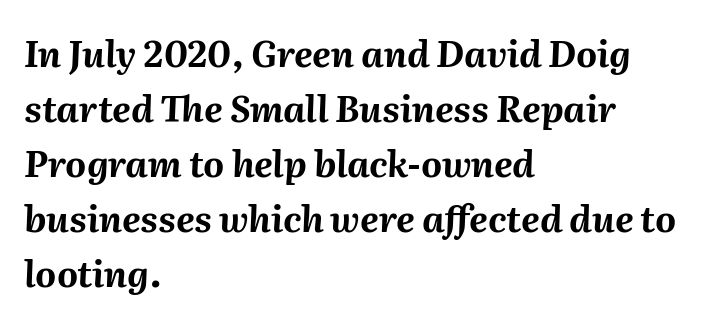
{"italic": "yes", "lean": "right", "slant_degrees": 2, "bold": "yes", "weight": "bold", "width": "normal", "stroke_contrast": "medium", "x_height": "medium", "monospaced": "no", "underline": "no", "align": "left", "line_spacing": "normal", "line_spacing_ratio": 1.53, "letter_spacing": "normal", "letter_spacing_em": 0.0, "glyph_px": 36}
